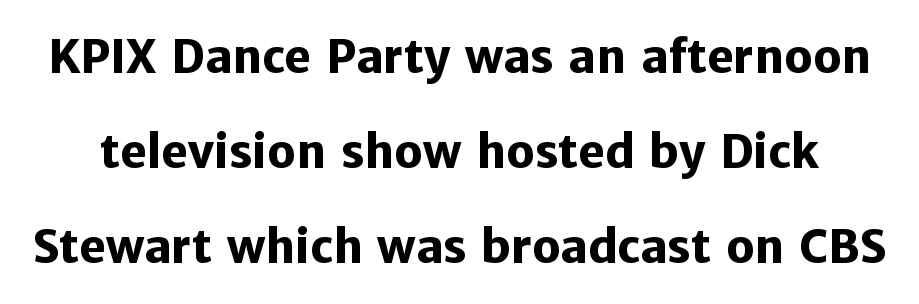
{"serif": "no", "italic": "no", "bold": "yes", "weight": "heavy", "width": "normal", "stroke_contrast": "low", "x_height": "medium", "monospaced": "no", "underline": "no", "line_spacing": "loose", "line_spacing_ratio": 2.11, "letter_spacing": "normal", "letter_spacing_em": 0.0, "glyph_px": 45}
